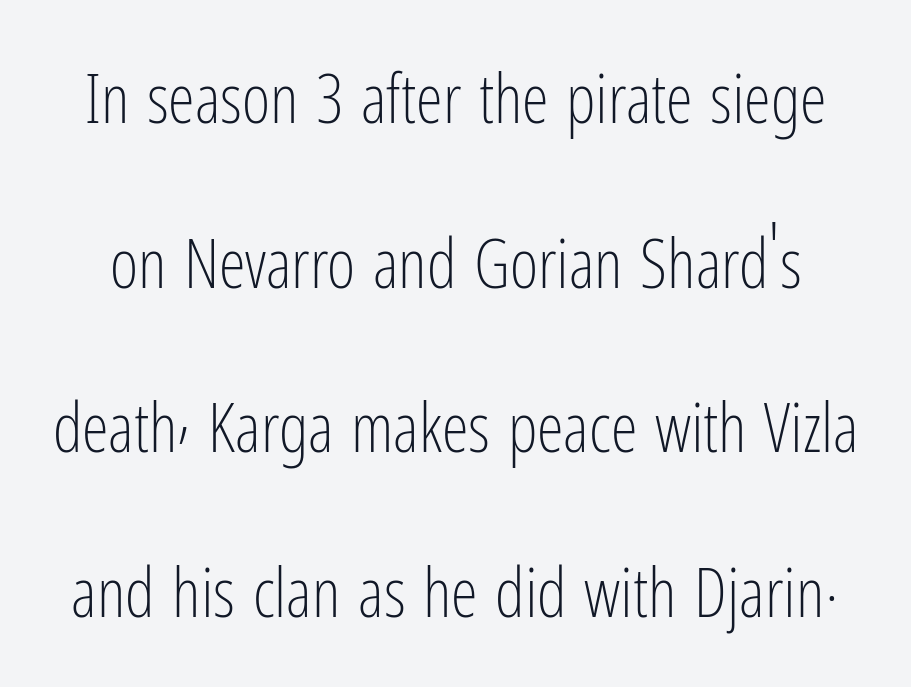
Q: Is the text bold? A: No.
Q: Is the text italic (slanted)? A: No, it is upright.
Q: Is the typeface a serif or a sans-serif typeface? A: Sans-serif.
Q: Is the text underlined? A: No.
Q: Is the spacing between letters normal or unusually wide? A: Normal.
Q: Is the spacing between lines tight, normal or loose? A: Loose.
Q: Width (condensed, normal, or wide)? A: Condensed.
Q: Stroke contrast? A: Low.
Q: x-height? A: Medium.
Q: Monospaced? A: No.
